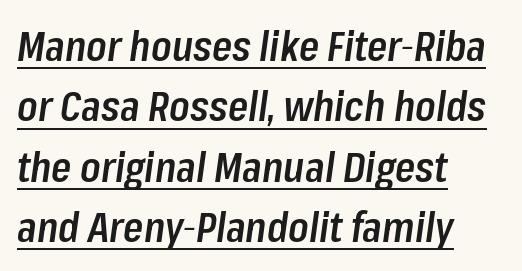
The image shows 41 px semibold, condensed type, italic (leaning right); set left-aligned, normal line spacing (1.47x), normal letter spacing, underlined; low stroke contrast and a medium x-height.
